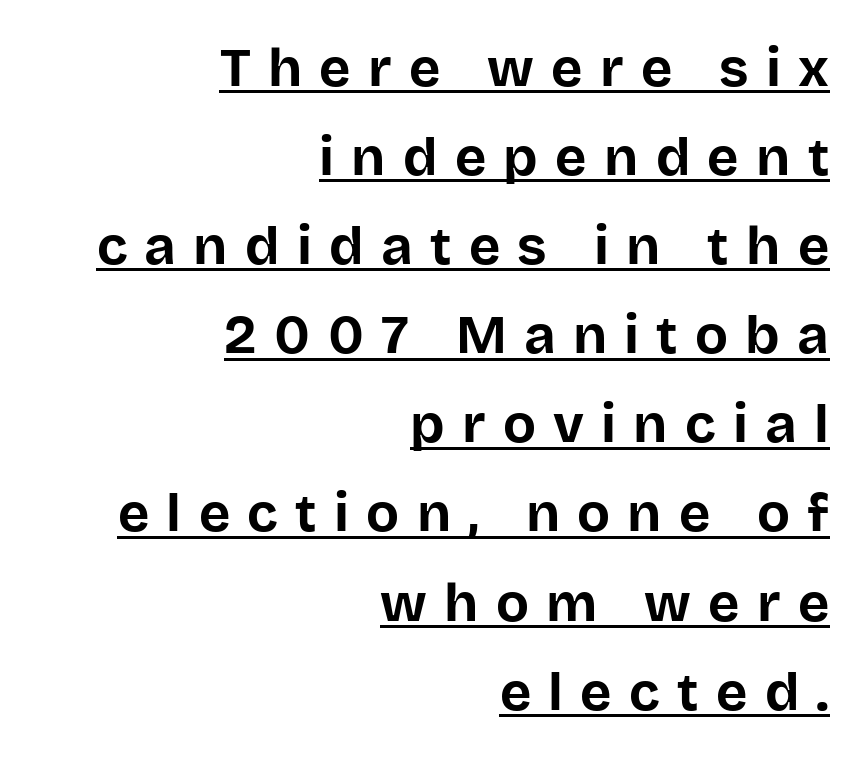
{"serif": "no", "italic": "no", "bold": "yes", "weight": "bold", "width": "normal", "stroke_contrast": "low", "x_height": "large", "monospaced": "no", "underline": "yes", "align": "right", "line_spacing": "normal", "line_spacing_ratio": 1.65, "letter_spacing": "wide", "letter_spacing_em": 0.32, "glyph_px": 54}
